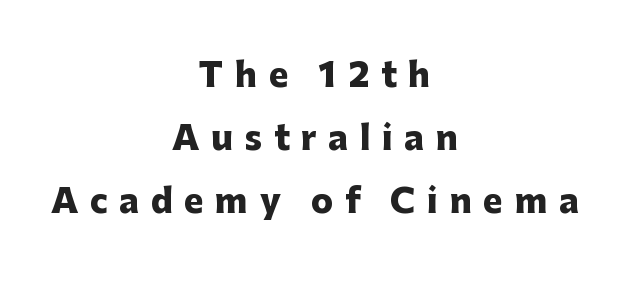
{"serif": "no", "italic": "no", "bold": "yes", "weight": "heavy", "width": "normal", "stroke_contrast": "low", "x_height": "medium", "monospaced": "no", "underline": "no", "align": "center", "line_spacing": "loose", "line_spacing_ratio": 1.91, "letter_spacing": "wide", "letter_spacing_em": 0.35, "glyph_px": 33}
